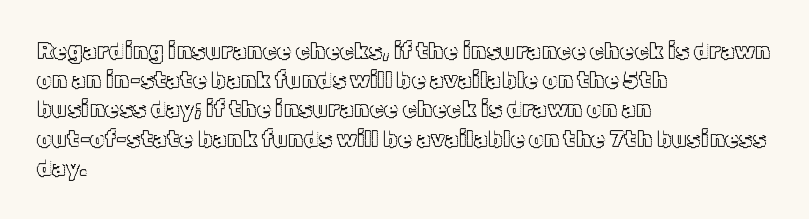
{"italic": "no", "underline": "no", "align": "left", "line_spacing": "normal", "line_spacing_ratio": 1.27, "letter_spacing": "normal", "letter_spacing_em": 0.0, "glyph_px": 23}
